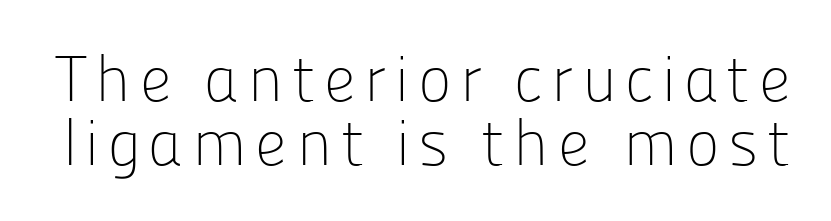
The space directly below the letters is spotless. The letters stand straight up with perfectly vertical stems. This sample has the flowing, uneven cadence of proportional lettering. Note: no serifs on the glyphs.
